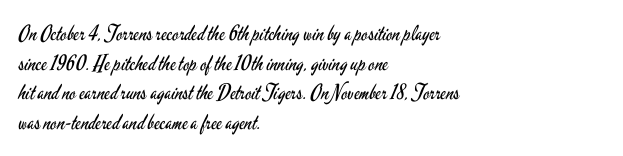
Q: Is the text bold? A: No.
Q: Is the text italic (slanted)? A: Yes.
Q: Is the text underlined? A: No.
Q: How is the paragraph aligned? A: Left-aligned.
Q: Is the spacing between letters normal or unusually wide? A: Normal.
Q: Is the spacing between lines tight, normal or loose? A: Normal.
